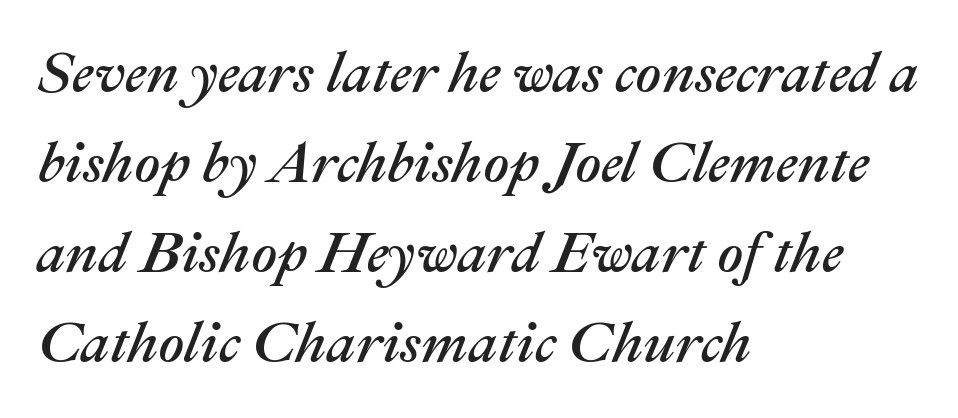
The image shows 57 px text type, italic (leaning right); set left-aligned, normal line spacing (1.58x), normal letter spacing, not underlined; medium stroke contrast and a medium x-height.
